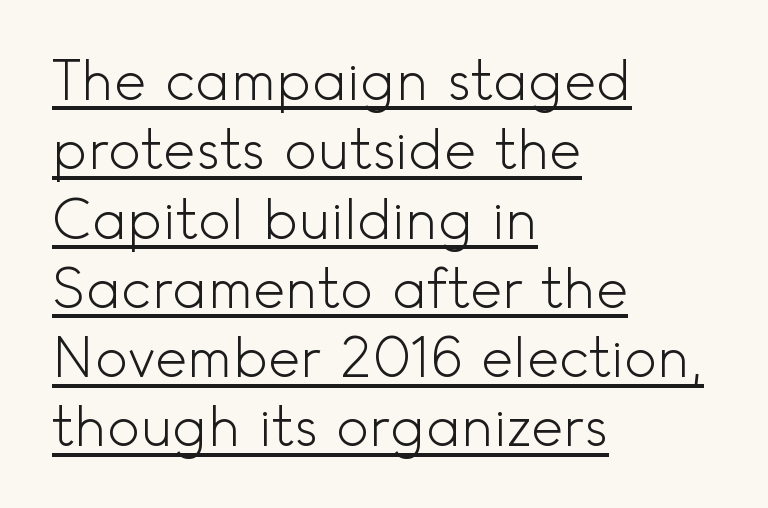
Q: Is the text bold? A: No.
Q: Is the text italic (slanted)? A: No, it is upright.
Q: Is the typeface a serif or a sans-serif typeface? A: Sans-serif.
Q: Is the text underlined? A: Yes.
Q: How is the paragraph aligned? A: Left-aligned.
Q: Is the spacing between letters normal or unusually wide? A: Normal.
Q: Is the spacing between lines tight, normal or loose? A: Normal.
Q: Width (condensed, normal, or wide)? A: Normal.
Q: x-height? A: Small.
Q: Monospaced? A: No.
